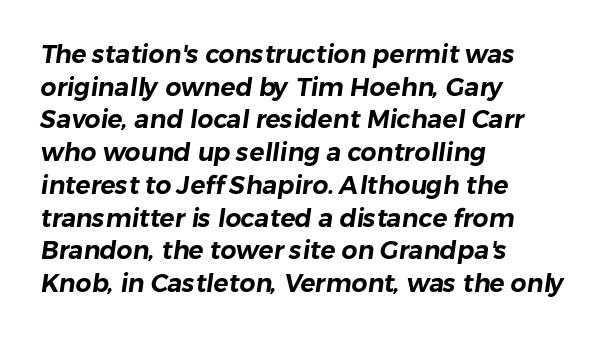
{"underline": "no", "align": "left", "line_spacing": "normal", "line_spacing_ratio": 1.31, "letter_spacing": "normal", "letter_spacing_em": 0.0, "glyph_px": 25}
